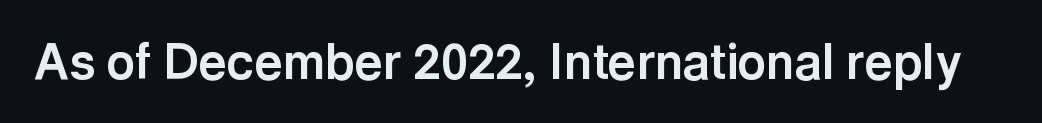
The image shows 49 px bold sans-serif type, upright; set normal letter spacing, not underlined; a medium x-height.
